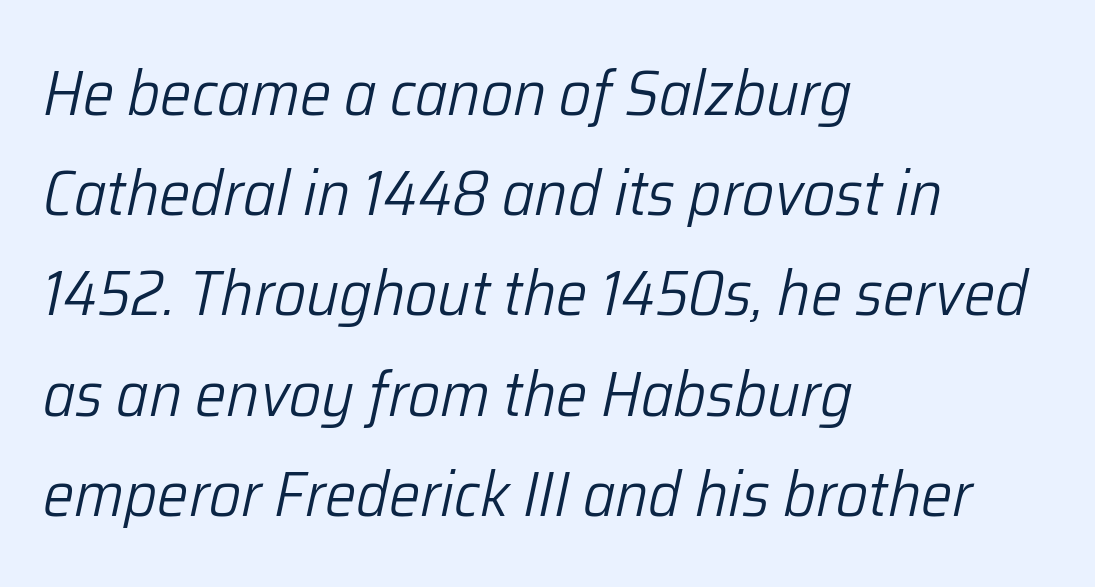
Q: Is the text bold? A: No.
Q: Is the text italic (slanted)? A: Yes, it leans right by about 12 degrees.
Q: Is the text underlined? A: No.
Q: How is the paragraph aligned? A: Left-aligned.
Q: Is the spacing between letters normal or unusually wide? A: Normal.
Q: Is the spacing between lines tight, normal or loose? A: Normal.
Q: Width (condensed, normal, or wide)? A: Normal.
Q: Stroke contrast? A: Low.
Q: x-height? A: Medium.
Q: Monospaced? A: No.
